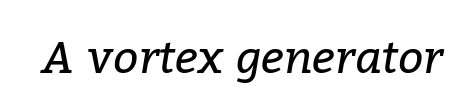
The image shows 45 px regular-weight serif type, italic (leaning right); set normal letter spacing, not underlined; low stroke contrast and a medium x-height.
